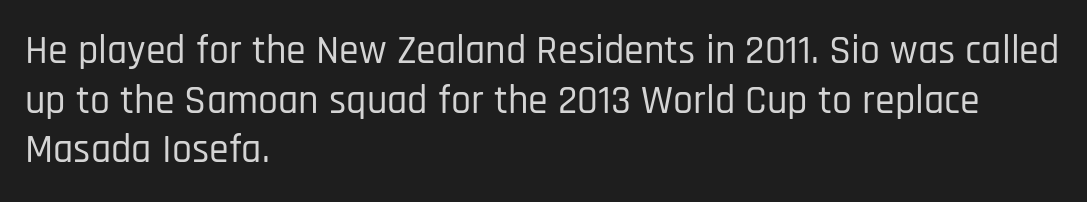
{"serif": "no", "italic": "no", "width": "condensed", "stroke_contrast": "low", "x_height": "large", "monospaced": "no", "underline": "no", "align": "left", "line_spacing_ratio": 1.24, "letter_spacing": "normal", "letter_spacing_em": 0.0, "glyph_px": 40}
